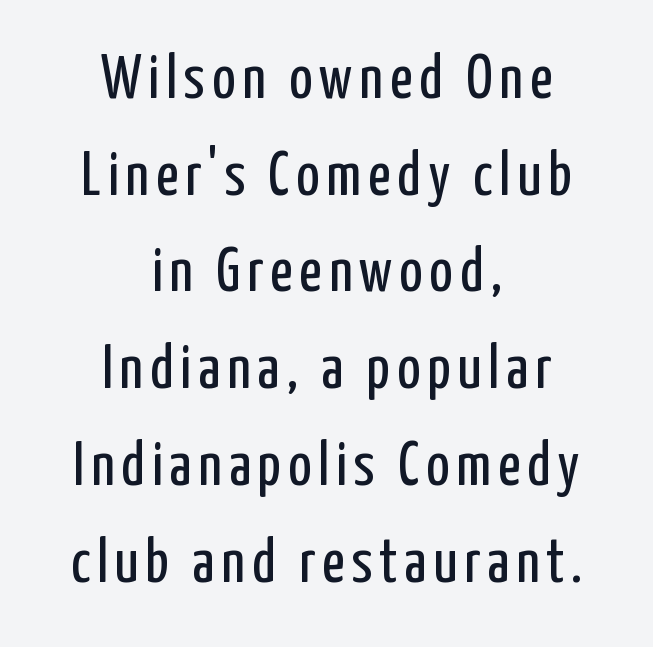
The passage is arranged like a title page — every line centered. The words here are not underlined. This sample keeps an unexceptional amount of space between lines. Posture: vertical.
